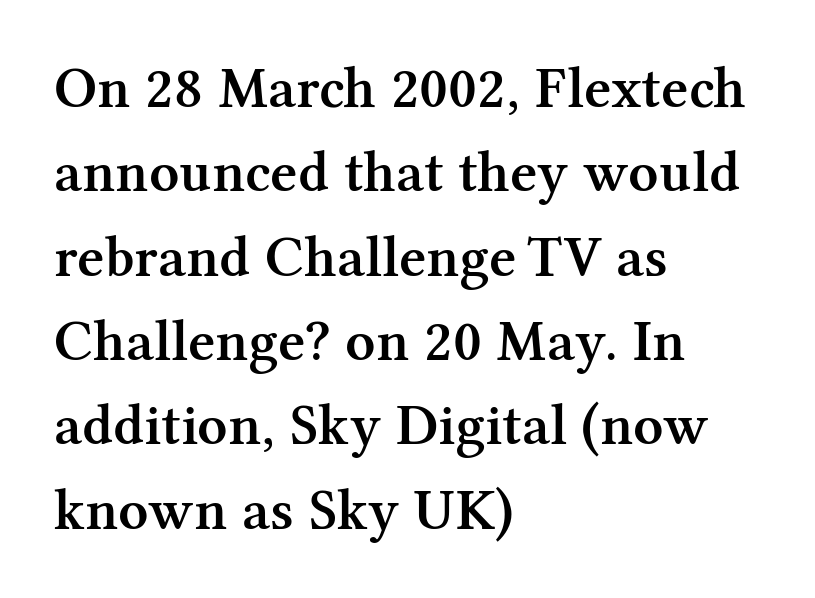
The image shows 59 px semibold serif type, upright; set left-aligned, normal line spacing (1.43x), normal letter spacing, not underlined; medium stroke contrast and a medium x-height.
